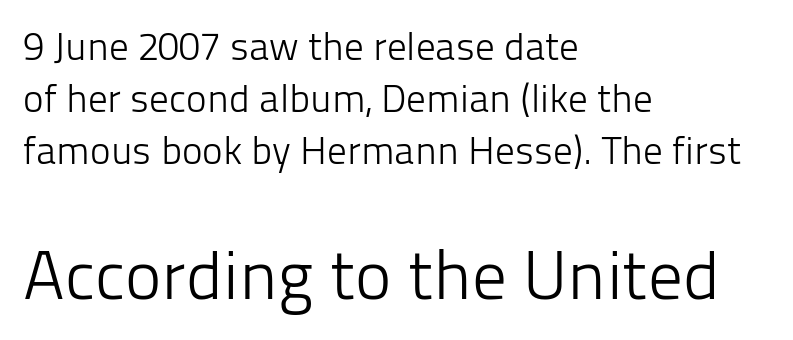
The leading is moderate, giving the passage an even texture. These lines keep a tight, regular rhythm from letter to letter. The baseline area is clear. This sample is left-justified, so line endings fall wherever the words run out. The passage shown is typed in a proportional face where columns would drift. Is this a sans? Yes — the strokes have no serifs.
